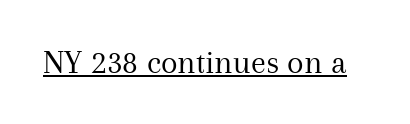
Q: Is the text bold? A: No.
Q: Is the text italic (slanted)? A: No, it is upright.
Q: Is the typeface a serif or a sans-serif typeface? A: Serif.
Q: Is the text underlined? A: Yes.
Q: Is the spacing between letters normal or unusually wide? A: Normal.
Q: Width (condensed, normal, or wide)? A: Normal.
Q: Stroke contrast? A: Medium.
Q: x-height? A: Medium.
Q: Monospaced? A: No.
